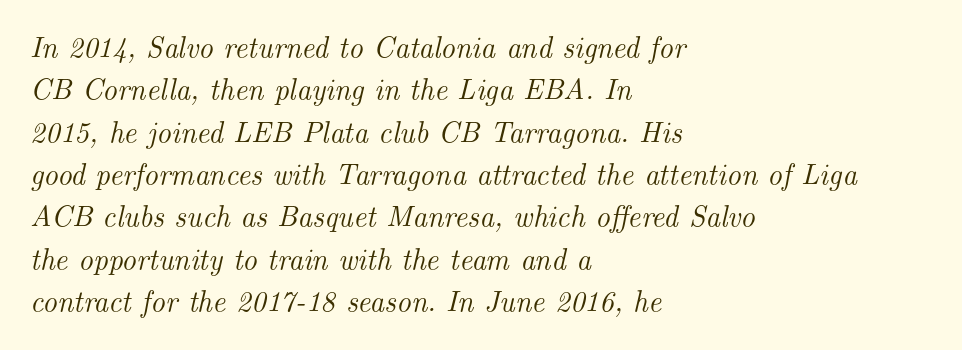
The gaps between neighbouring characters are ordinary and unremarkable. The passage shown stacks its lines at a standard gap. Does the type have serifs? Yes, each stem ends in a small foot. Rendered with sloped, italic letterforms. Glance below the letters and you will spot only blank space. Horizontal alignment here is leftward, the default for most running prose.
